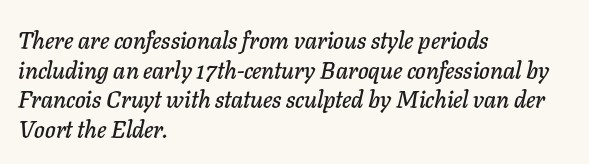
Every row of glyphs begins at an identical x-position on the left. Characters follow at the spacing the type designer built in. No word sits above an underline. The text carries the slant typical of an italic or oblique font.
